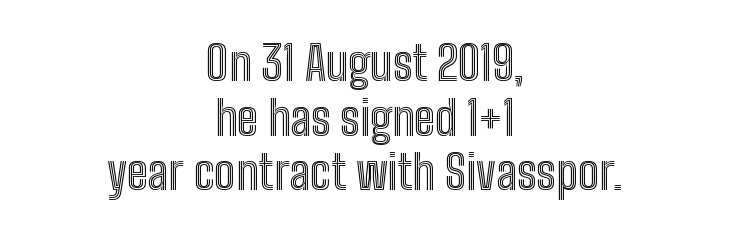
Q: Is the text italic (slanted)? A: No, it is upright.
Q: Is the text underlined? A: No.
Q: How is the paragraph aligned? A: Centered.
Q: Is the spacing between letters normal or unusually wide? A: Normal.
Q: Width (condensed, normal, or wide)? A: Condensed.
Q: x-height? A: Medium.
Q: Monospaced? A: No.
